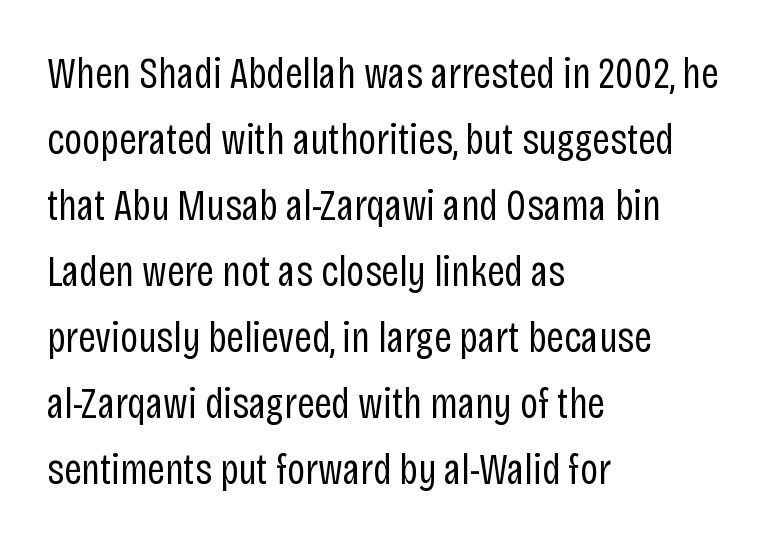
{"serif": "no", "italic": "no", "bold": "no", "weight": "regular", "width": "condensed", "stroke_contrast": "low", "x_height": "large", "monospaced": "no", "underline": "no", "align": "left", "line_spacing": "normal", "line_spacing_ratio": 1.5, "letter_spacing": "normal", "letter_spacing_em": 0.0, "glyph_px": 44}
